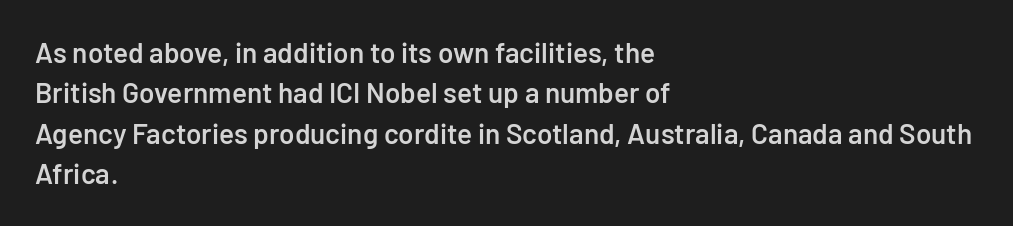
Q: Is the text bold? A: Semi-bold.
Q: Is the text italic (slanted)? A: No, it is upright.
Q: Is the typeface a serif or a sans-serif typeface? A: Sans-serif.
Q: Is the text underlined? A: No.
Q: How is the paragraph aligned? A: Left-aligned.
Q: Is the spacing between letters normal or unusually wide? A: Normal.
Q: Is the spacing between lines tight, normal or loose? A: Normal.
Q: Width (condensed, normal, or wide)? A: Normal.
Q: Stroke contrast? A: Low.
Q: x-height? A: Medium.
Q: Monospaced? A: No.
